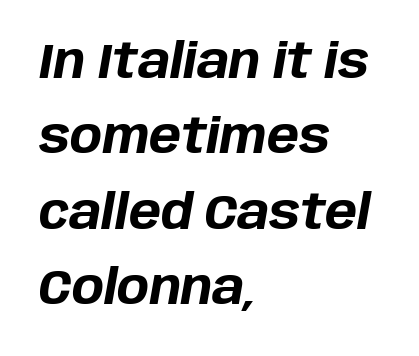
Q: Is the text bold? A: Yes.
Q: Is the text italic (slanted)? A: Yes, it leans right by about 10 degrees.
Q: Is the text underlined? A: No.
Q: How is the paragraph aligned? A: Left-aligned.
Q: Is the spacing between letters normal or unusually wide? A: Normal.
Q: Is the spacing between lines tight, normal or loose? A: Normal.
Q: Width (condensed, normal, or wide)? A: Normal.
Q: Stroke contrast? A: Low.
Q: x-height? A: Large.
Q: Monospaced? A: No.
